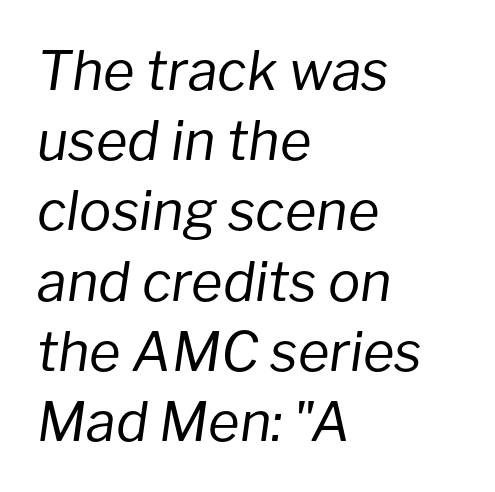
How would I describe the line gaps? Plain and ordinary. The rendering anchors every line to the left-hand side. The strokes carry an ordinary text weight at most. Looks like regular typesetting: each glyph gets only the width it needs.
